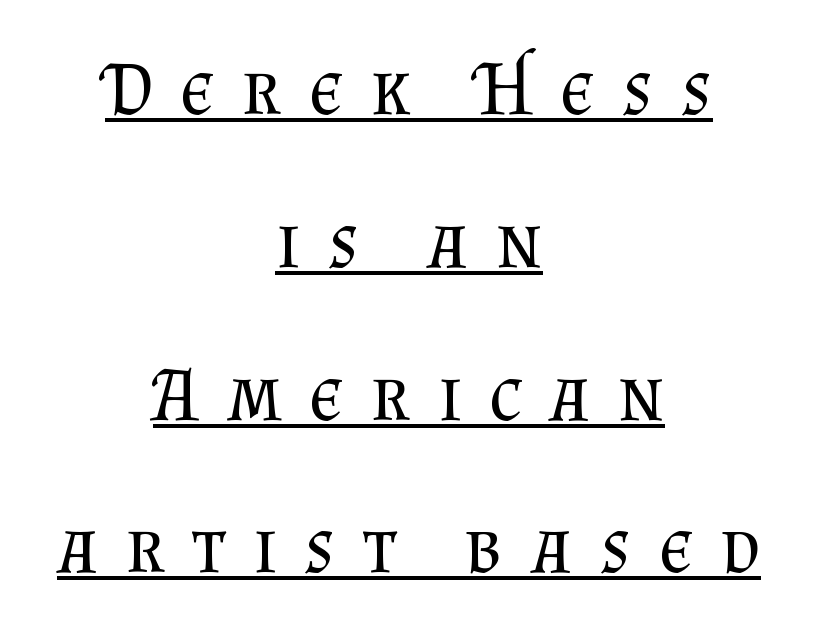
{"serif": "yes", "italic": "no", "bold": "no", "weight": "regular", "width": "normal", "stroke_contrast": "medium", "x_height": "small", "monospaced": "no", "underline": "yes", "align": "center", "line_spacing": "loose", "line_spacing_ratio": 2.01, "letter_spacing": "wide", "letter_spacing_em": 0.36, "glyph_px": 76}
